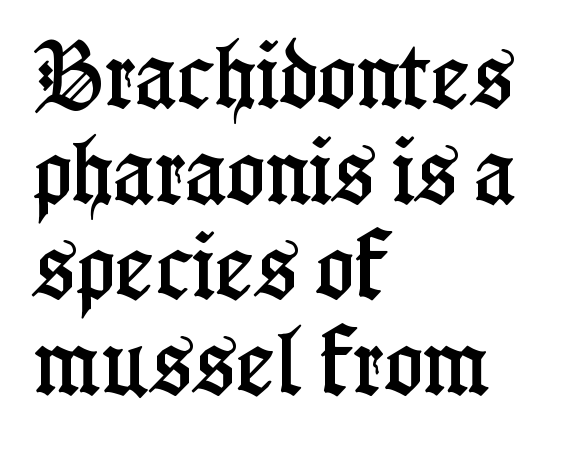
Q: Is the text italic (slanted)? A: No, it is upright.
Q: Is the typeface a serif or a sans-serif typeface? A: Serif.
Q: Is the text underlined? A: No.
Q: How is the paragraph aligned? A: Left-aligned.
Q: Is the spacing between letters normal or unusually wide? A: Normal.
Q: Is the spacing between lines tight, normal or loose? A: Normal.
Q: Width (condensed, normal, or wide)? A: Condensed.
Q: Stroke contrast? A: Low.
Q: x-height? A: Medium.
Q: Monospaced? A: No.
